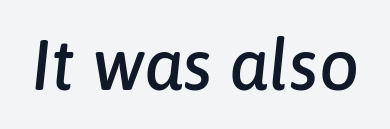
{"italic": "yes", "lean": "right", "slant_degrees": 6, "width": "normal", "stroke_contrast": "low", "x_height": "medium", "monospaced": "no", "underline": "no", "letter_spacing": "normal", "letter_spacing_em": 0.0, "glyph_px": 71}
